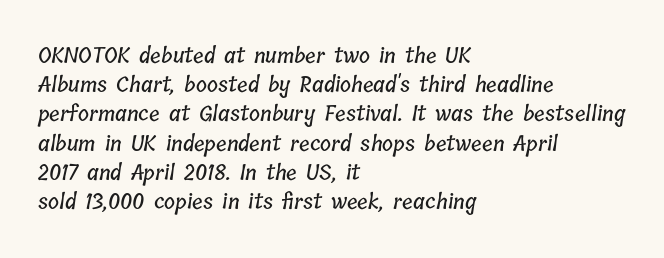
{"underline": "no", "align": "left", "line_spacing": "normal", "line_spacing_ratio": 1.39, "letter_spacing": "normal", "letter_spacing_em": 0.0, "glyph_px": 21}
